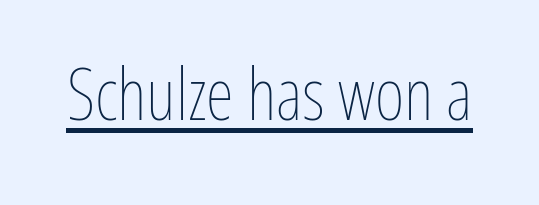
The image shows 72 px thin, condensed type, upright; set normal letter spacing, underlined; low stroke contrast and a medium x-height.
